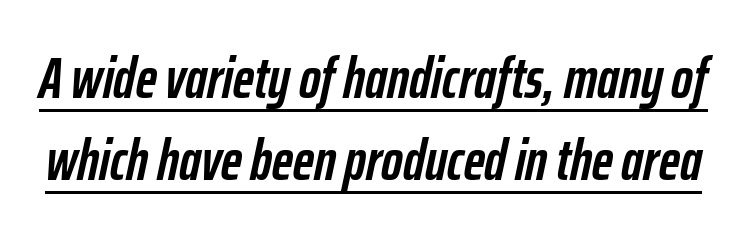
The gaps between neighbouring characters are ordinary and unremarkable. Honestly, the row spacing looks completely unremarkable. You could not count columns in this text — the font is proportionally spaced. The string is rendered with underlining switched on. Every character sits at an angle, as italics do. Stroke thickness is high; the sample reads as a true bold.
